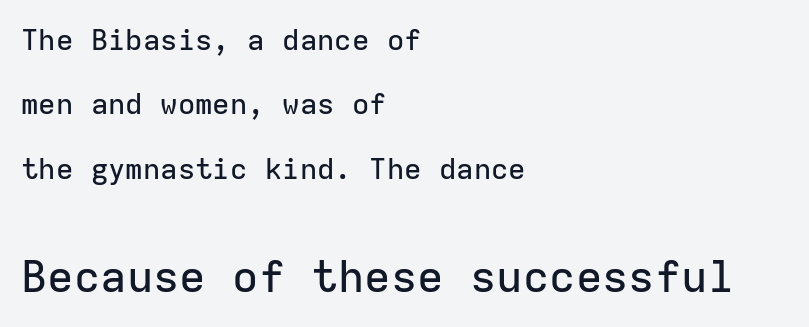
{"serif": "no", "italic": "no", "width": "normal", "stroke_contrast": "low", "x_height": "medium", "monospaced": "yes", "underline": "no", "align": "left", "line_spacing": "loose", "line_spacing_ratio": 2.22, "letter_spacing": "normal", "letter_spacing_em": 0.0, "larger_block": "second", "size_ratio": 1.52, "glyph_px": 44}
